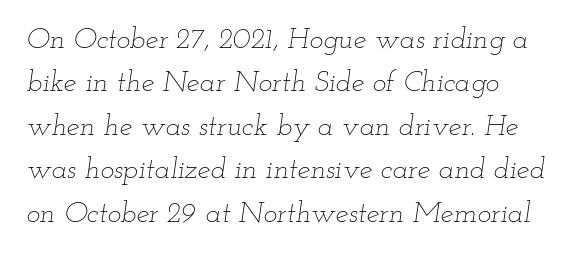
{"italic": "yes", "lean": "right", "slant_degrees": 12, "bold": "no", "weight": "thin", "width": "wide", "stroke_contrast": "low", "x_height": "small", "monospaced": "no", "underline": "no", "line_spacing": "normal", "line_spacing_ratio": 1.5, "letter_spacing": "normal", "letter_spacing_em": 0.0, "glyph_px": 29}
